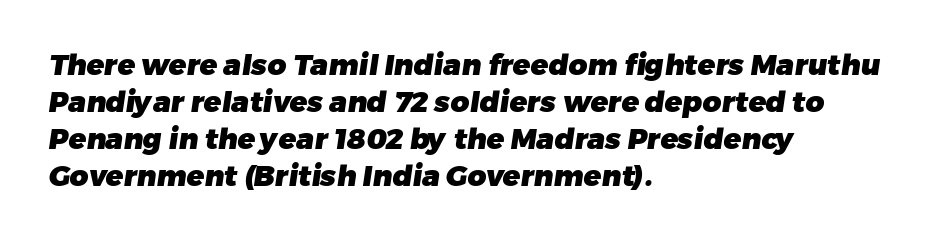
Q: Is the text bold? A: Yes.
Q: Is the typeface a serif or a sans-serif typeface? A: Sans-serif.
Q: Is the text underlined? A: No.
Q: How is the paragraph aligned? A: Left-aligned.
Q: Is the spacing between letters normal or unusually wide? A: Normal.
Q: Is the spacing between lines tight, normal or loose? A: Normal.
Q: Width (condensed, normal, or wide)? A: Normal.
Q: Stroke contrast? A: Low.
Q: x-height? A: Medium.
Q: Monospaced? A: No.
